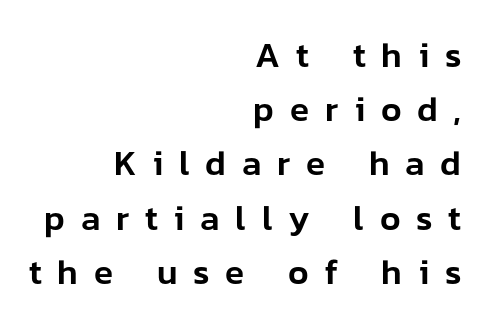
Q: Is the text italic (slanted)? A: No, it is upright.
Q: Is the typeface a serif or a sans-serif typeface? A: Sans-serif.
Q: Is the text underlined? A: No.
Q: How is the paragraph aligned? A: Right-aligned.
Q: Is the spacing between letters normal or unusually wide? A: Unusually wide.
Q: Is the spacing between lines tight, normal or loose? A: Normal.
Q: Width (condensed, normal, or wide)? A: Normal.
Q: Stroke contrast? A: Low.
Q: x-height? A: Medium.
Q: Monospaced? A: No.
